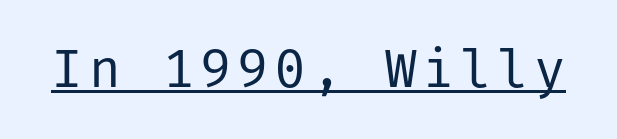
The lettering holds an erect, upright posture throughout. Stems and bowls with no extra thickness — not bold. The sample's only ornament is a line tracing under the words. Are there feet on the stems? There aren't — it's a sans.
